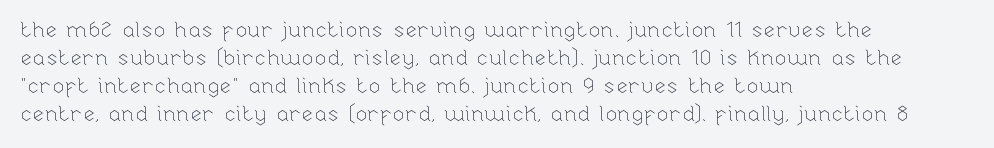
{"italic": "no", "bold": "no", "underline": "no", "align": "left", "line_spacing": "normal", "line_spacing_ratio": 1.28, "letter_spacing": "normal", "letter_spacing_em": 0.0, "glyph_px": 22}
